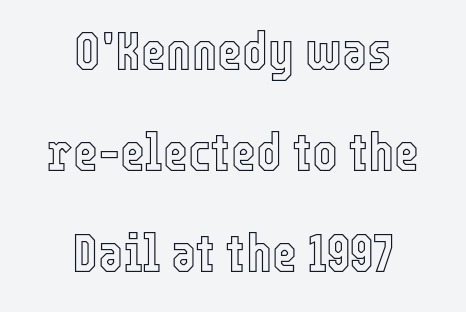
Q: Is the text italic (slanted)? A: No, it is upright.
Q: Is the text underlined? A: No.
Q: How is the paragraph aligned? A: Centered.
Q: Is the spacing between letters normal or unusually wide? A: Normal.
Q: Width (condensed, normal, or wide)? A: Condensed.
Q: x-height? A: Medium.
Q: Monospaced? A: No.
